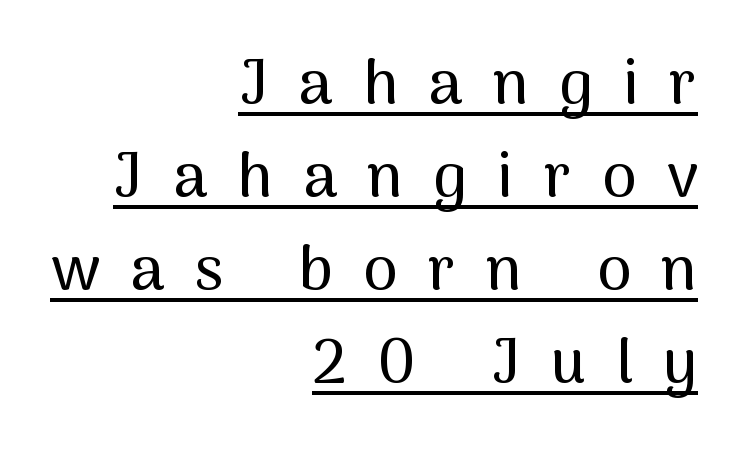
Q: Is the text italic (slanted)? A: No, it is upright.
Q: Is the typeface a serif or a sans-serif typeface? A: Sans-serif.
Q: Is the text underlined? A: Yes.
Q: How is the paragraph aligned? A: Right-aligned.
Q: Is the spacing between letters normal or unusually wide? A: Unusually wide.
Q: Is the spacing between lines tight, normal or loose? A: Normal.
Q: Width (condensed, normal, or wide)? A: Normal.
Q: Stroke contrast? A: Medium.
Q: x-height? A: Medium.
Q: Monospaced? A: No.
